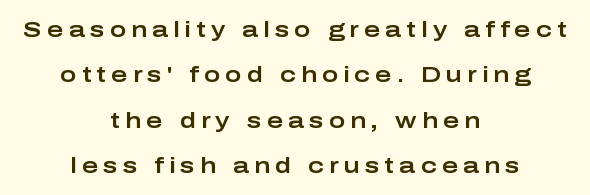
{"italic": "no", "underline": "no", "align": "center", "line_spacing": "loose", "line_spacing_ratio": 2.06, "letter_spacing": "wide", "letter_spacing_em": 0.23, "glyph_px": 22}
